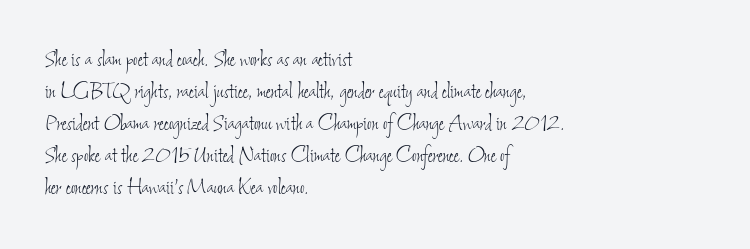
Q: Is the text bold? A: No.
Q: Is the text underlined? A: No.
Q: How is the paragraph aligned? A: Left-aligned.
Q: Is the spacing between letters normal or unusually wide? A: Normal.
Q: Is the spacing between lines tight, normal or loose? A: Normal.
